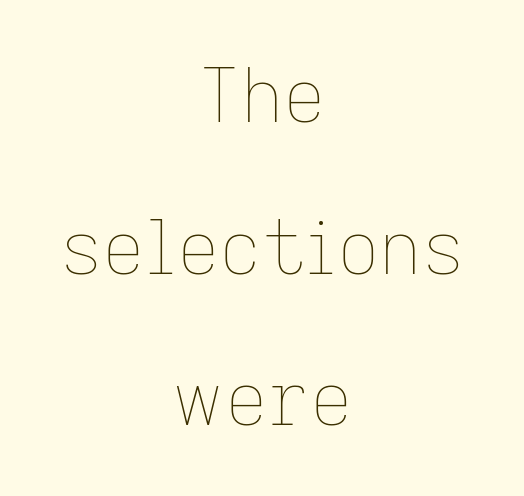
{"italic": "no", "bold": "no", "weight": "thin", "width": "normal", "stroke_contrast": "low", "x_height": "medium", "monospaced": "no", "underline": "no", "align": "center", "line_spacing": "loose", "line_spacing_ratio": 2.05, "letter_spacing": "normal", "letter_spacing_em": 0.0, "glyph_px": 74}
